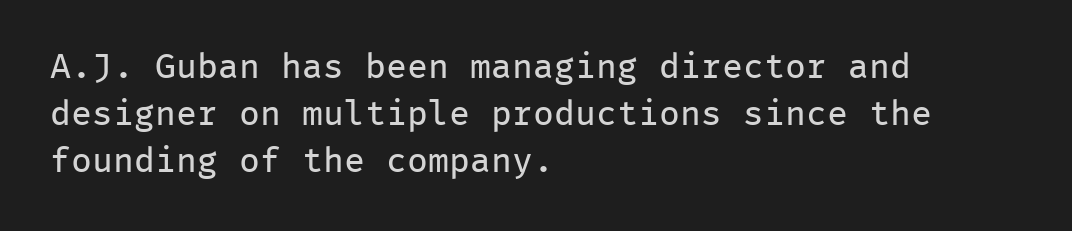
The image shows 35 px regular-weight sans-serif type, upright, monospaced; set left-aligned, normal line spacing (1.35x), normal letter spacing, not underlined; low stroke contrast and a medium x-height.
